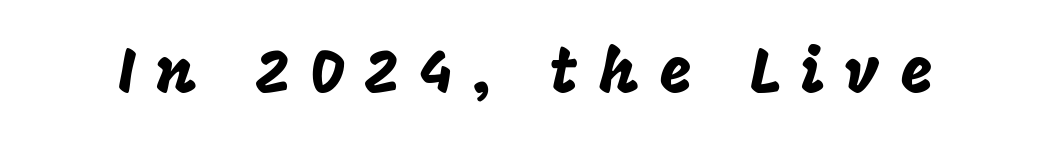
The image shows 63 px sans-serif type; set unusually wide letter spacing (+0.32 em), not underlined; low stroke contrast and a large x-height.
